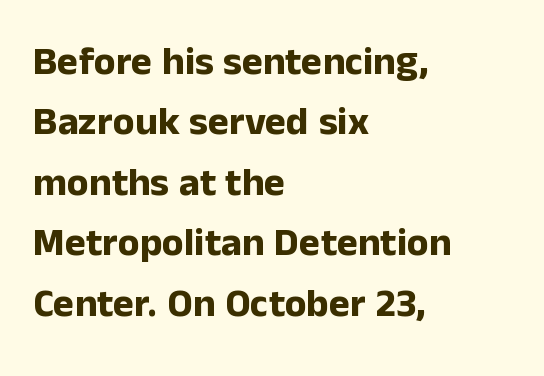
The rendering keeps characters at their native spacing. Thick stems and heavy bowls — unmistakably bold. The rag falls on the right side of this text block. Character widths vary here, with narrow letters taking less room than wide ones.
